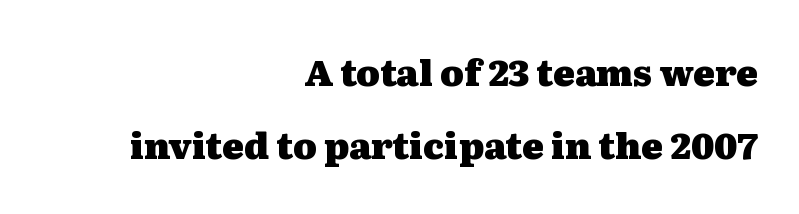
{"serif": "yes", "italic": "no", "bold": "yes", "weight": "heavy", "width": "wide", "stroke_contrast": "medium", "x_height": "medium", "monospaced": "no", "underline": "no", "align": "right", "line_spacing": "loose", "line_spacing_ratio": 2.04, "letter_spacing": "normal", "letter_spacing_em": 0.0, "glyph_px": 36}
